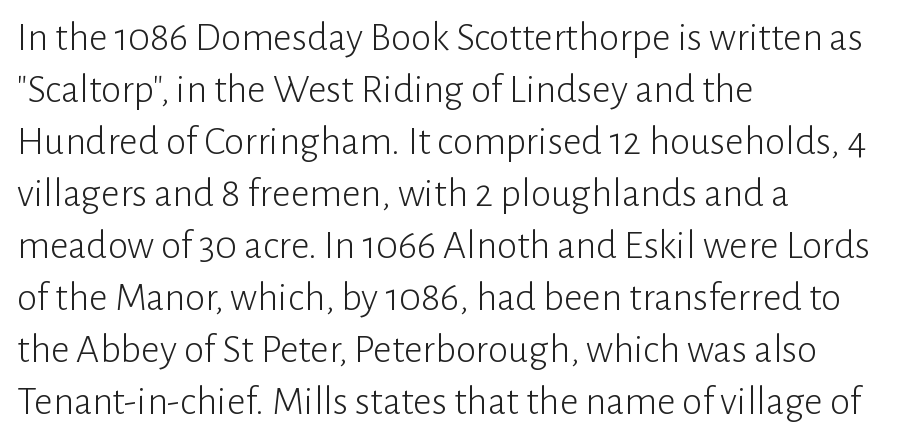
Q: Is the text bold? A: No.
Q: Is the text italic (slanted)? A: No, it is upright.
Q: Is the typeface a serif or a sans-serif typeface? A: Sans-serif.
Q: Is the text underlined? A: No.
Q: How is the paragraph aligned? A: Left-aligned.
Q: Is the spacing between letters normal or unusually wide? A: Normal.
Q: Is the spacing between lines tight, normal or loose? A: Normal.
Q: Width (condensed, normal, or wide)? A: Normal.
Q: Stroke contrast? A: Low.
Q: x-height? A: Medium.
Q: Monospaced? A: No.
